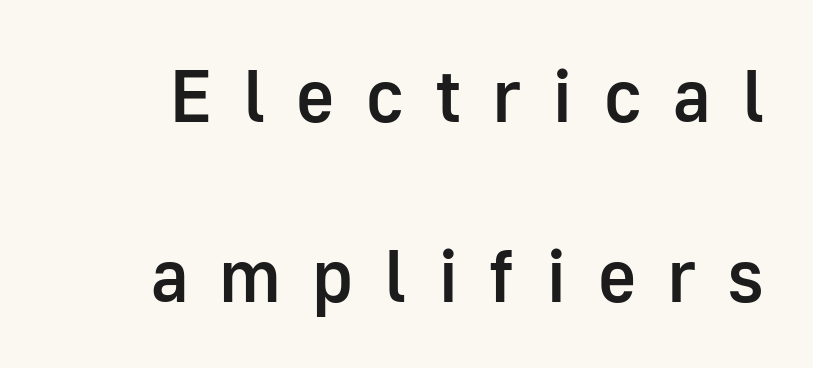
Quick note: underline off. This is roman type, the default non-slanted kind. Is the type bold? Partly — it's a semibold, heavier than regular but not fully bold. Is this a sans? Yes — the strokes have no serifs. The letters are spread apart with noticeably loose tracking. One glance says open: line gaps are wider than usual.
